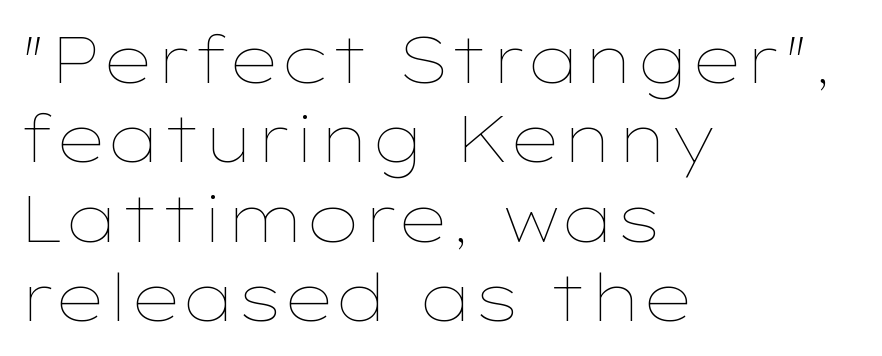
Q: Is the text bold? A: No.
Q: Is the text italic (slanted)? A: No, it is upright.
Q: Is the text underlined? A: No.
Q: How is the paragraph aligned? A: Left-aligned.
Q: Is the spacing between letters normal or unusually wide? A: Normal.
Q: Width (condensed, normal, or wide)? A: Wide.
Q: Stroke contrast? A: Low.
Q: x-height? A: Medium.
Q: Monospaced? A: No.
